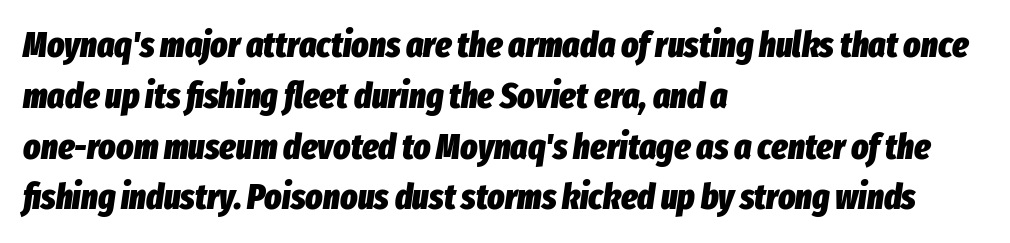
The image shows 36 px heavy, condensed type, italic (leaning right); set left-aligned, normal line spacing (1.41x), normal letter spacing, not underlined; low stroke contrast and a medium x-height.
